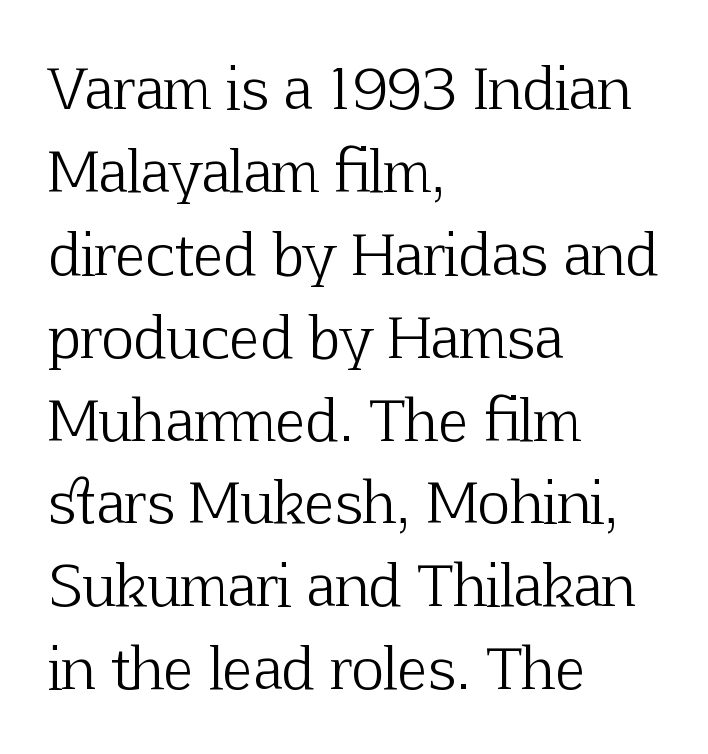
{"serif": "yes", "italic": "no", "bold": "no", "weight": "light", "width": "normal", "stroke_contrast": "low", "x_height": "medium", "monospaced": "no", "underline": "no", "align": "left", "line_spacing": "normal", "line_spacing_ratio": 1.48, "letter_spacing": "normal", "letter_spacing_em": 0.0, "glyph_px": 56}
